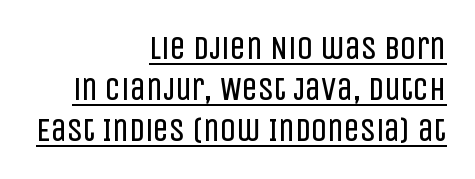
{"serif": "no", "italic": "no", "bold": "no", "weight": "regular", "width": "condensed", "stroke_contrast": "low", "x_height": "large", "monospaced": "no", "underline": "yes", "align": "right", "line_spacing": "normal", "line_spacing_ratio": 1.28, "letter_spacing": "normal", "letter_spacing_em": 0.0, "glyph_px": 32}
